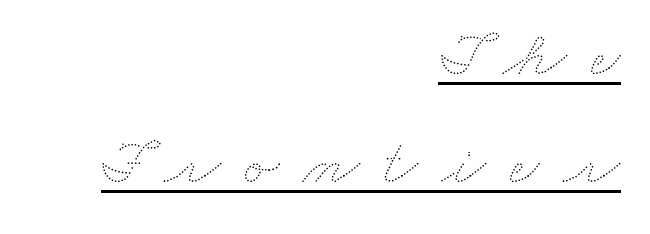
The image shows 65 px thin, wide type; set right-aligned, normal line spacing (1.66x), unusually wide letter spacing (+0.37 em), underlined; medium stroke contrast and a small x-height.
